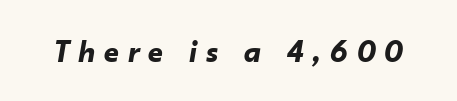
{"italic": "yes", "lean": "right", "slant_degrees": 10, "bold": "yes", "weight": "bold", "width": "normal", "stroke_contrast": "low", "x_height": "small", "monospaced": "no", "underline": "no", "letter_spacing": "wide", "letter_spacing_em": 0.28, "glyph_px": 32}
